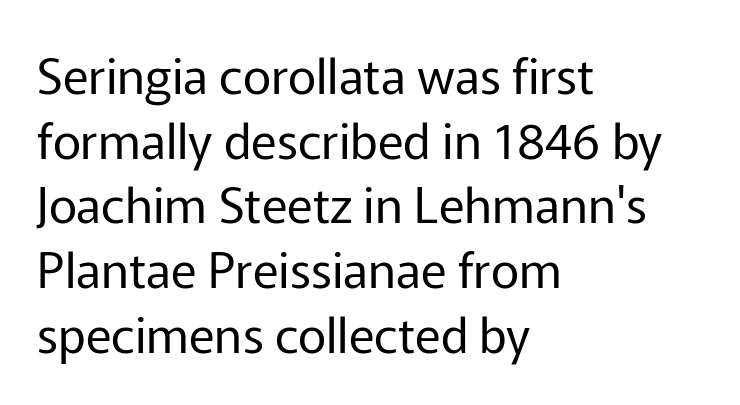
{"serif": "no", "italic": "no", "bold": "no", "weight": "regular", "width": "normal", "stroke_contrast": "low", "x_height": "medium", "monospaced": "no", "underline": "no", "align": "left", "line_spacing": "normal", "line_spacing_ratio": 1.32, "letter_spacing": "normal", "letter_spacing_em": 0.0, "glyph_px": 49}
